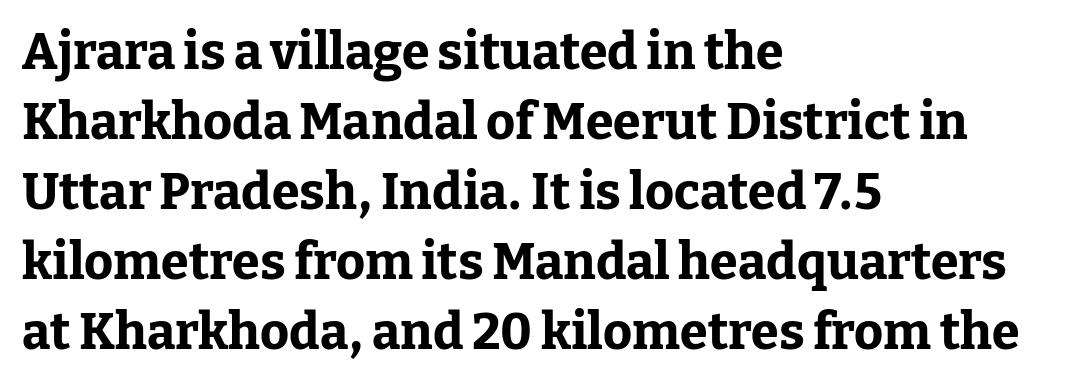
{"serif": "yes", "italic": "no", "bold": "yes", "weight": "bold", "width": "normal", "stroke_contrast": "low", "x_height": "medium", "monospaced": "no", "underline": "no", "align": "left", "line_spacing": "normal", "line_spacing_ratio": 1.4, "letter_spacing": "normal", "letter_spacing_em": 0.0, "glyph_px": 50}
